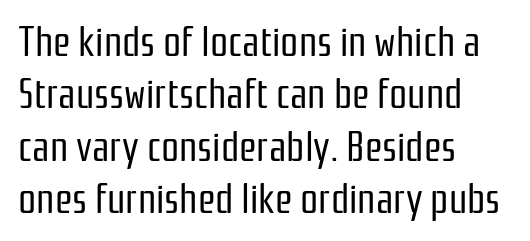
The image shows 40 px regular-weight, condensed sans-serif type, upright; set left-aligned, normal line spacing (1.31x), normal letter spacing, not underlined; low stroke contrast and a medium x-height.
